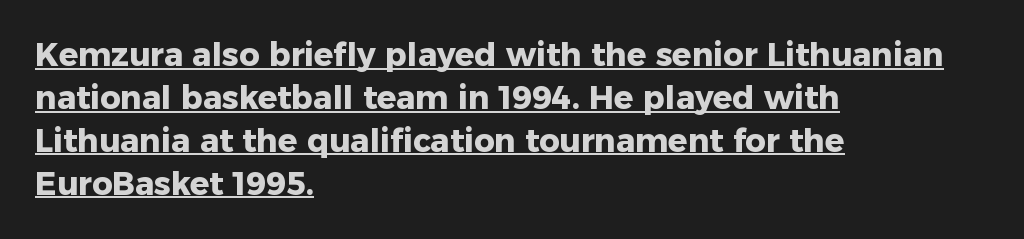
The image shows 32 px heavy sans-serif type, upright; set left-aligned, normal line spacing (1.34x), normal letter spacing, underlined; low stroke contrast and a medium x-height.
